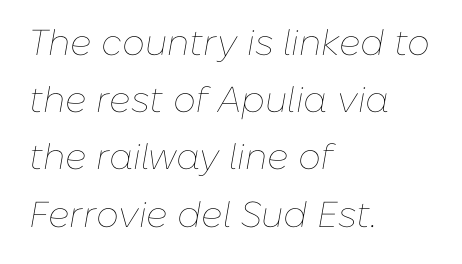
Slant detected: the letters are inclined. Each new line begins a customary step beneath the previous one. Lines of text with bare space underneath. The face used here is proportionally spaced, like ordinary book or web type. Alignment: flush left.
